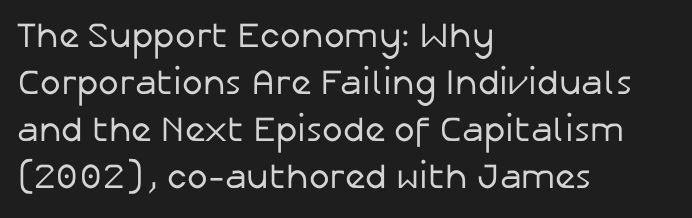
The image shows 35 px regular-weight sans-serif type, upright; set left-aligned, normal line spacing (1.34x), normal letter spacing, not underlined; low stroke contrast and a medium x-height.
